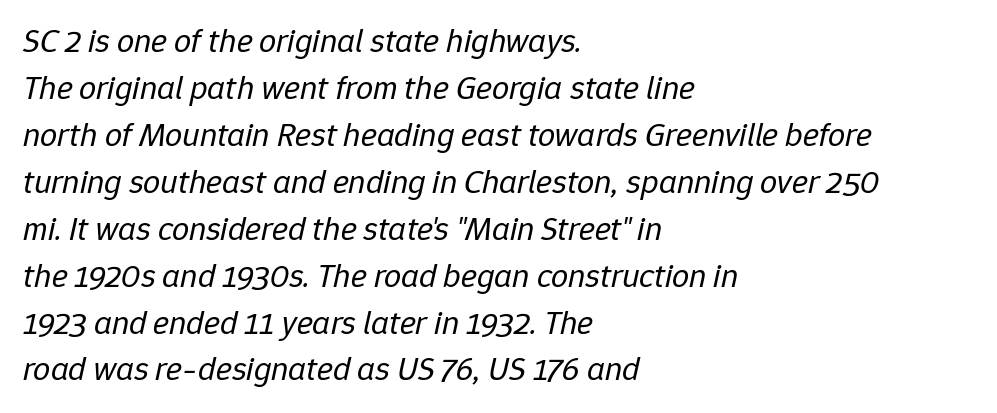
{"italic": "yes", "lean": "right", "slant_degrees": 12, "bold": "no", "weight": "regular", "width": "normal", "stroke_contrast": "low", "x_height": "medium", "monospaced": "no", "underline": "no", "align": "left", "line_spacing": "normal", "line_spacing_ratio": 1.38, "letter_spacing": "normal", "letter_spacing_em": 0.0, "glyph_px": 34}
